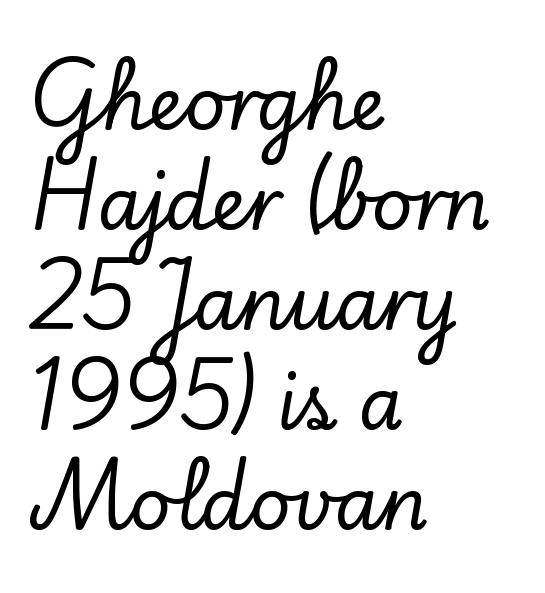
The line-height multiplier appears to be the usual default. Varying glyph widths throughout — classic text-font behaviour. The type is set solid horizontally, with unmodified tracking.
